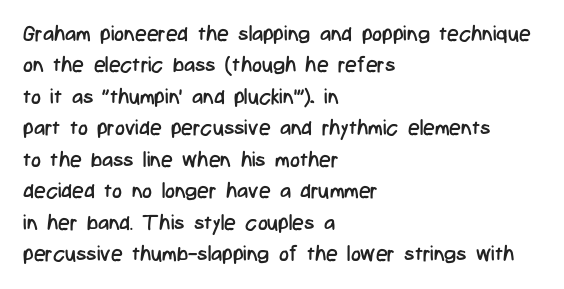
Q: Is the text bold? A: No.
Q: Is the text italic (slanted)? A: No, it is upright.
Q: Is the text underlined? A: No.
Q: How is the paragraph aligned? A: Left-aligned.
Q: Is the spacing between letters normal or unusually wide? A: Normal.
Q: Is the spacing between lines tight, normal or loose? A: Normal.
